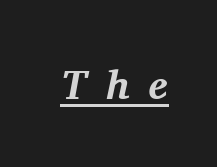
The image shows 41 px bold serif type, italic (leaning right); set unusually wide letter spacing (+0.47 em), underlined; medium stroke contrast and a medium x-height.
